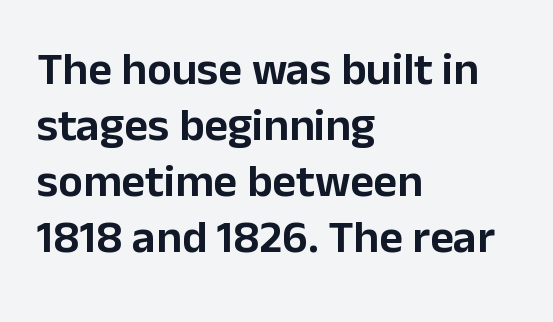
{"serif": "no", "italic": "no", "width": "normal", "stroke_contrast": "low", "x_height": "medium", "monospaced": "no", "underline": "no", "align": "left", "line_spacing_ratio": 1.22, "letter_spacing": "normal", "letter_spacing_em": 0.0, "glyph_px": 46}
